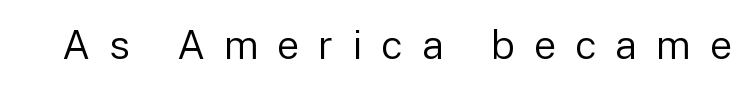
Q: Is the text bold? A: No.
Q: Is the text italic (slanted)? A: No, it is upright.
Q: Is the typeface a serif or a sans-serif typeface? A: Sans-serif.
Q: Is the text underlined? A: No.
Q: Is the spacing between letters normal or unusually wide? A: Unusually wide.
Q: Width (condensed, normal, or wide)? A: Normal.
Q: Stroke contrast? A: Low.
Q: x-height? A: Medium.
Q: Monospaced? A: No.
